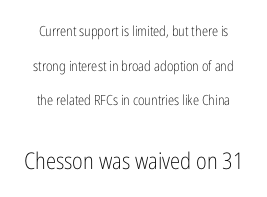
{"italic": "no", "bold": "no", "underline": "no", "line_spacing": "loose", "line_spacing_ratio": 2.48, "letter_spacing": "normal", "letter_spacing_em": 0.0, "larger_block": "second", "size_ratio": 1.64, "glyph_px": 23}
